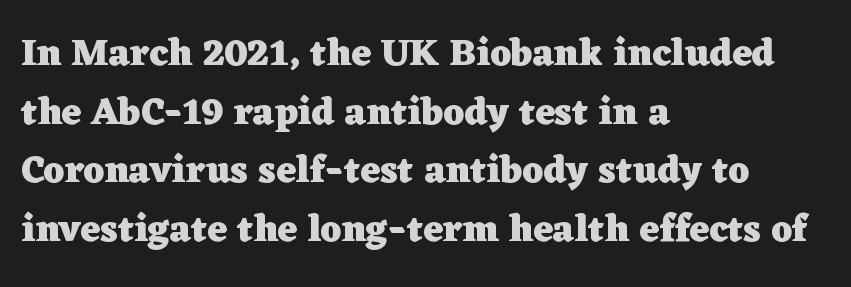
{"serif": "yes", "italic": "no", "bold": "yes", "weight": "heavy", "width": "wide", "stroke_contrast": "low", "x_height": "medium", "monospaced": "no", "underline": "no", "align": "left", "line_spacing": "normal", "line_spacing_ratio": 1.54, "letter_spacing": "normal", "letter_spacing_em": 0.0, "glyph_px": 38}
